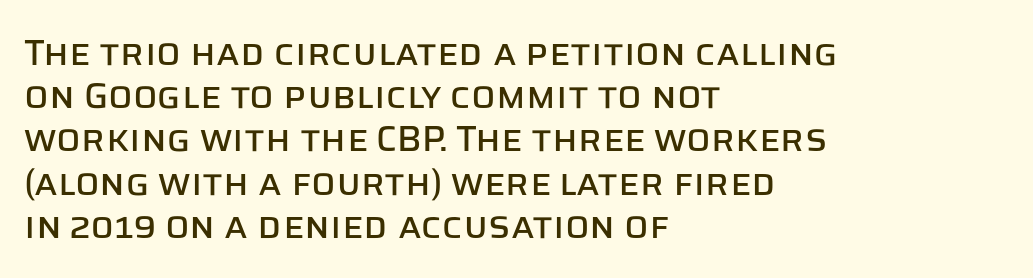
{"serif": "no", "italic": "no", "width": "normal", "stroke_contrast": "low", "x_height": "large", "monospaced": "no", "underline": "no", "align": "left", "line_spacing_ratio": 1.2, "letter_spacing": "normal", "letter_spacing_em": 0.0, "glyph_px": 36}
